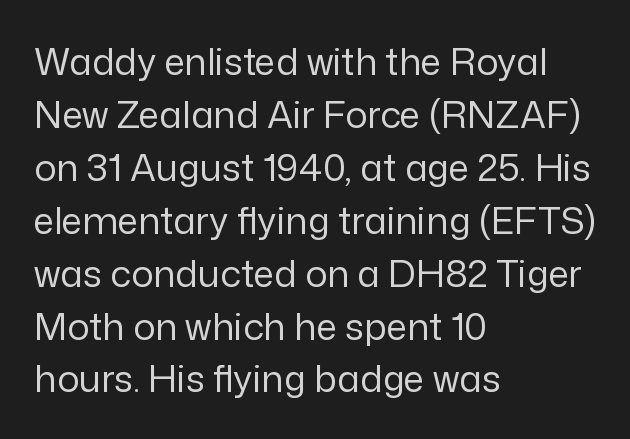
Regular leading. Stroke thickness stays within the range of a standard reading face or lighter. The passage is arranged the way most books set body copy — flush left. The rendering uses natural spacing where letterforms have individual widths. The face used here is a sans, in the tradition of grotesques and geometrics.
